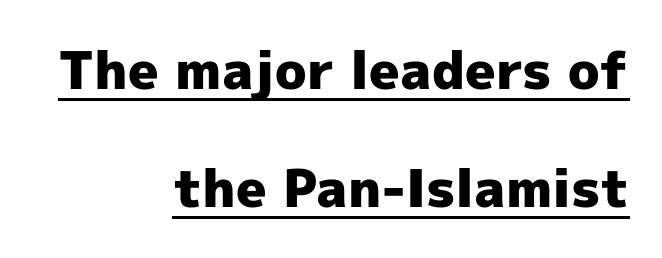
{"serif": "no", "italic": "no", "bold": "yes", "weight": "heavy", "width": "normal", "x_height": "medium", "monospaced": "no", "underline": "yes", "align": "right", "line_spacing": "loose", "line_spacing_ratio": 2.27, "letter_spacing": "normal", "letter_spacing_em": 0.0, "glyph_px": 52}
